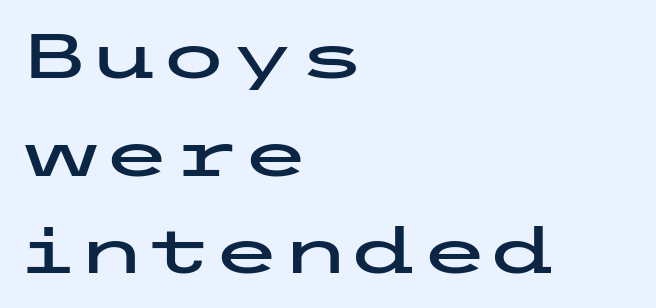
Q: Is the text italic (slanted)? A: No, it is upright.
Q: Is the typeface a serif or a sans-serif typeface? A: Sans-serif.
Q: Is the text underlined? A: No.
Q: How is the paragraph aligned? A: Left-aligned.
Q: Is the spacing between letters normal or unusually wide? A: Normal.
Q: Is the spacing between lines tight, normal or loose? A: Normal.
Q: Width (condensed, normal, or wide)? A: Wide.
Q: Stroke contrast? A: Low.
Q: x-height? A: Medium.
